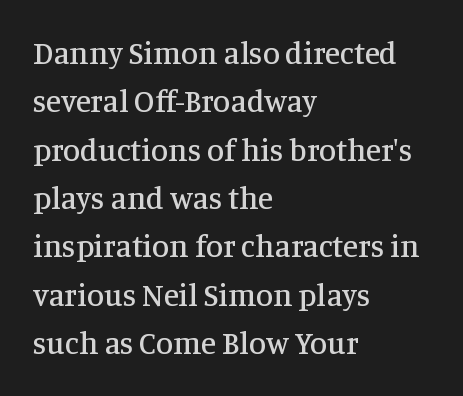
The lines sit at an ordinary, default distance from one another. Has an underline been added? It has not. The passage shown is typed in a proportional face where columns would drift. The letters stand straight up with perfectly vertical stems. Horizontal alignment here is leftward, the default for most running prose. Letterform terminals end in serifs throughout the passage.
